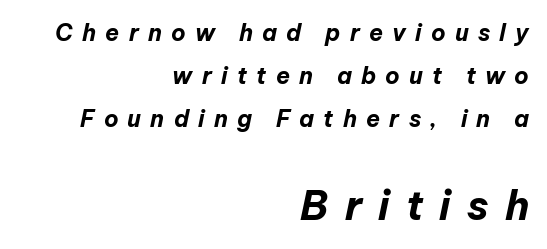
The image shows 40 px bold type, italic (leaning right); set right-aligned, line spacing 1.88x, unusually wide letter spacing (+0.4 em), not underlined; the second (bottom) block is 1.74x larger; low stroke contrast and a medium x-height.
